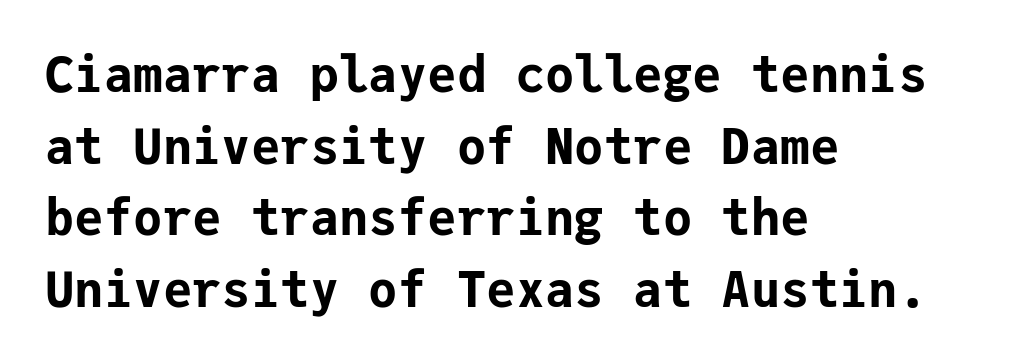
The image shows 49 px bold sans-serif type, upright, monospaced; set left-aligned, normal line spacing (1.46x), normal letter spacing, not underlined; low stroke contrast and a medium x-height.
